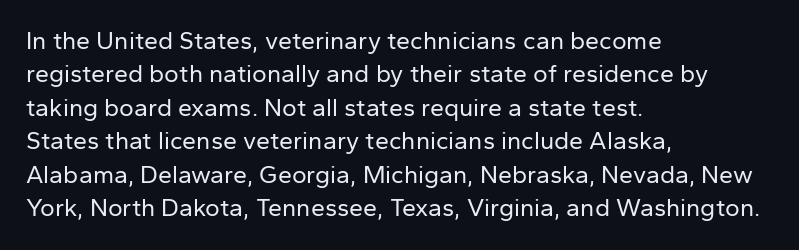
Notice how the stems are strictly vertical — no italics here. Clear beneath every line of the passage. Compared with typical paragraphs, the rows here are spaced about the same. The letters look calm and open, with moderate or lighter stems. Spacing between characters is what you'd get straight out of the box.
